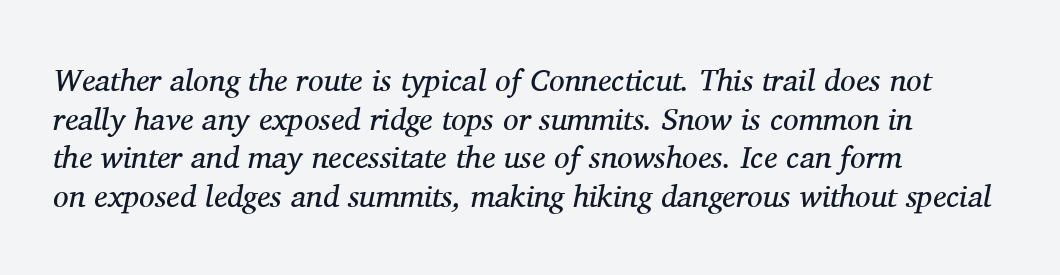
The image shows 31 px regular-weight serif type, italic (leaning right); set left-aligned, normal line spacing (1.25x), normal letter spacing, not underlined; medium stroke contrast and a medium x-height.
